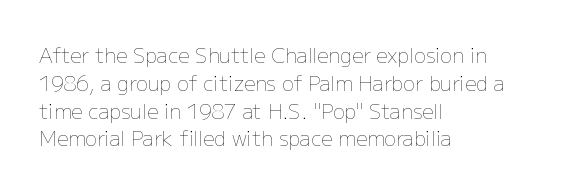
{"italic": "no", "bold": "no", "underline": "no", "align": "left", "line_spacing": "normal", "line_spacing_ratio": 1.39, "letter_spacing": "normal", "letter_spacing_em": 0.0, "glyph_px": 20}
